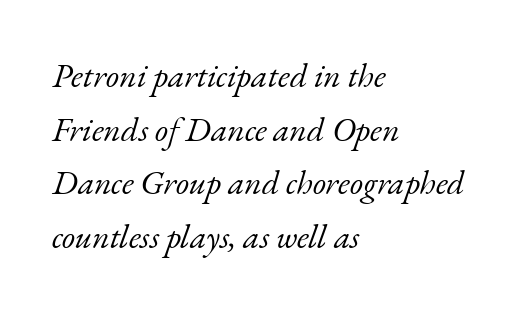
The image shows 34 px light serif type, italic (leaning right); set left-aligned, normal line spacing (1.58x), normal letter spacing, not underlined; low stroke contrast and a small x-height.
